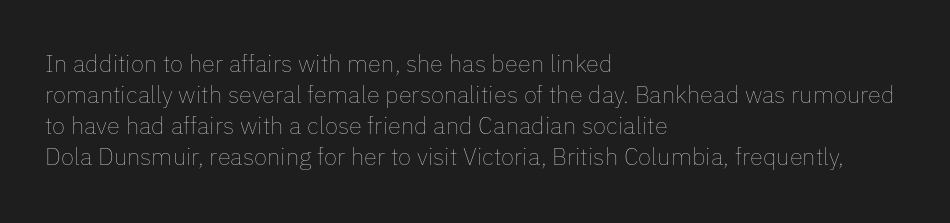
{"italic": "no", "bold": "no", "underline": "no", "align": "left", "line_spacing": "normal", "line_spacing_ratio": 1.29, "letter_spacing": "normal", "letter_spacing_em": 0.0, "glyph_px": 24}
